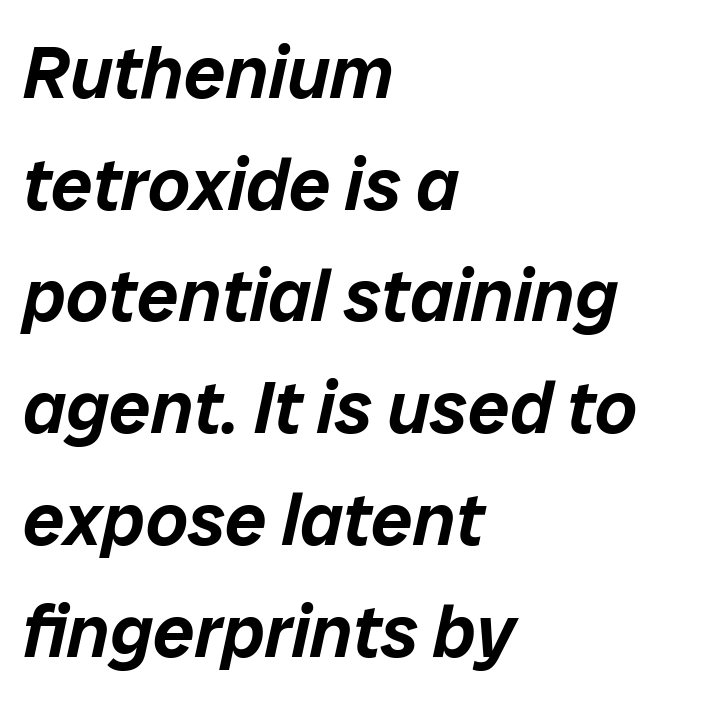
Q: Is the text italic (slanted)? A: Yes, it leans right by about 12 degrees.
Q: Is the text underlined? A: No.
Q: How is the paragraph aligned? A: Left-aligned.
Q: Is the spacing between letters normal or unusually wide? A: Normal.
Q: Is the spacing between lines tight, normal or loose? A: Normal.
Q: Width (condensed, normal, or wide)? A: Normal.
Q: Stroke contrast? A: Low.
Q: x-height? A: Medium.
Q: Monospaced? A: No.
